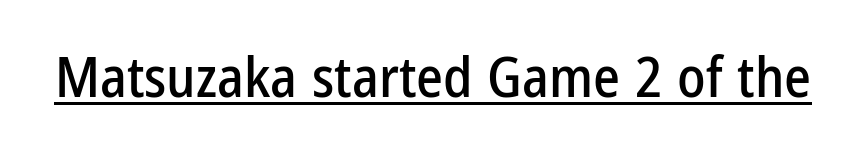
The image shows 57 px condensed sans-serif type, upright; set normal letter spacing, underlined; low stroke contrast and a medium x-height.
